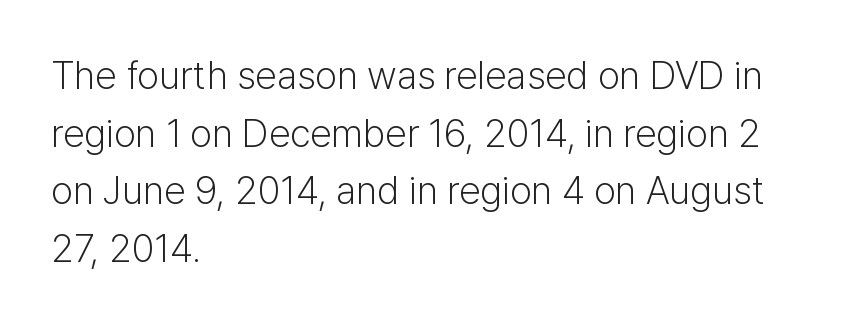
The image shows 39 px light sans-serif type, upright; set left-aligned, normal line spacing (1.48x), normal letter spacing, not underlined; low stroke contrast and a medium x-height.
